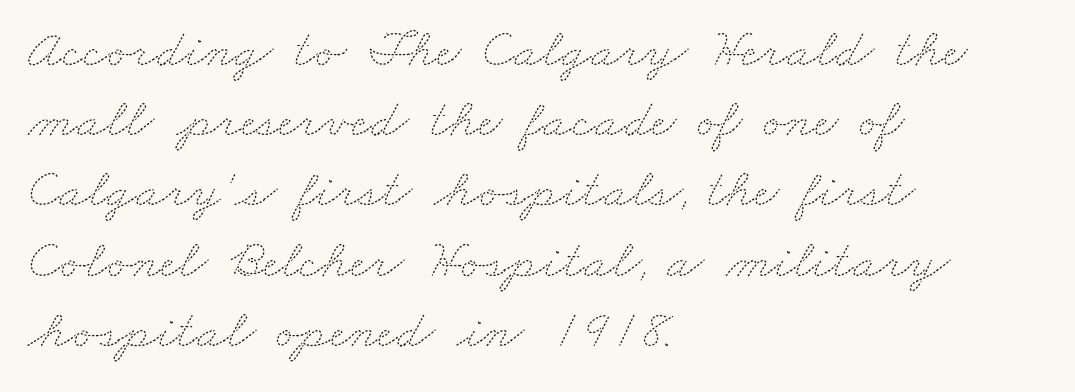
{"bold": "no", "weight": "thin", "width": "wide", "stroke_contrast": "medium", "x_height": "small", "monospaced": "no", "underline": "no", "align": "left", "line_spacing": "normal", "line_spacing_ratio": 1.3, "letter_spacing": "normal", "letter_spacing_em": 0.0, "glyph_px": 54}
